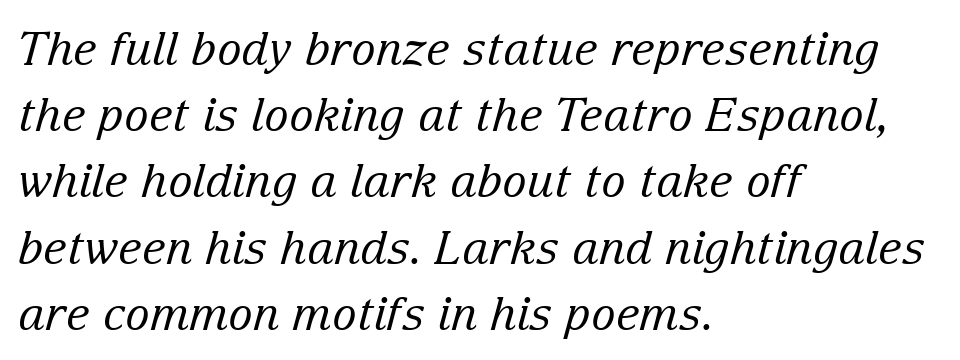
This rendering leaves character spacing at its baseline value. Vertical spacing — default. If you drew a ruler down the left edge, every line would touch it. You can tell from the footed stems that serif type was used. A bare baseline throughout the passage.
